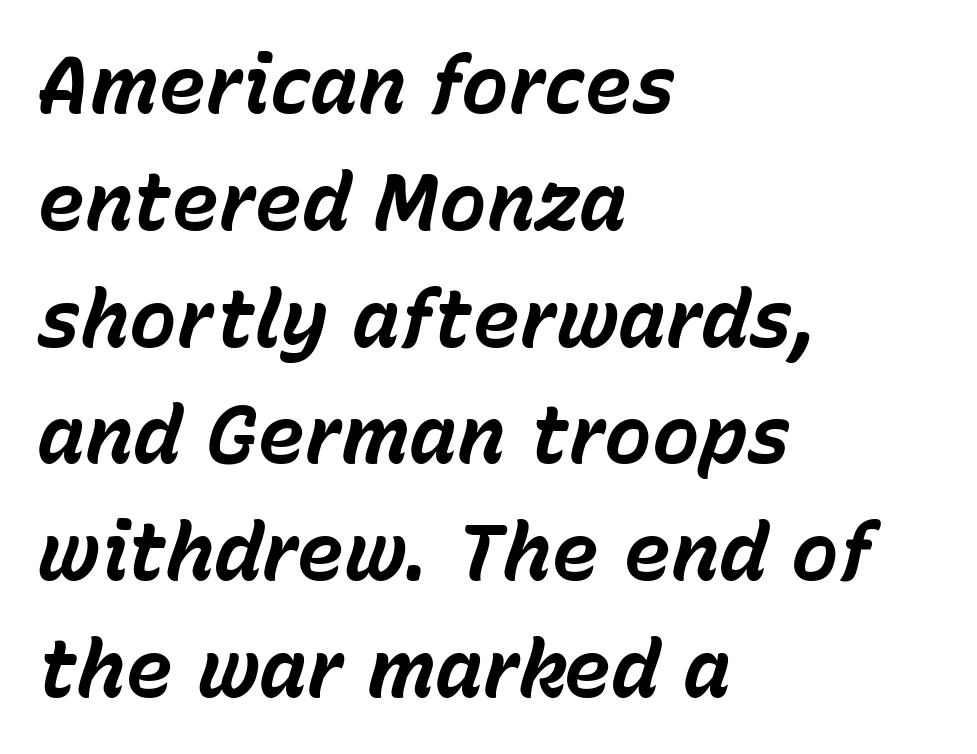
{"italic": "yes", "lean": "right", "slant_degrees": 15, "bold": "yes", "weight": "bold", "width": "normal", "stroke_contrast": "low", "x_height": "medium", "monospaced": "no", "underline": "no", "align": "left", "line_spacing": "normal", "line_spacing_ratio": 1.46, "letter_spacing": "normal", "letter_spacing_em": 0.0, "glyph_px": 80}
